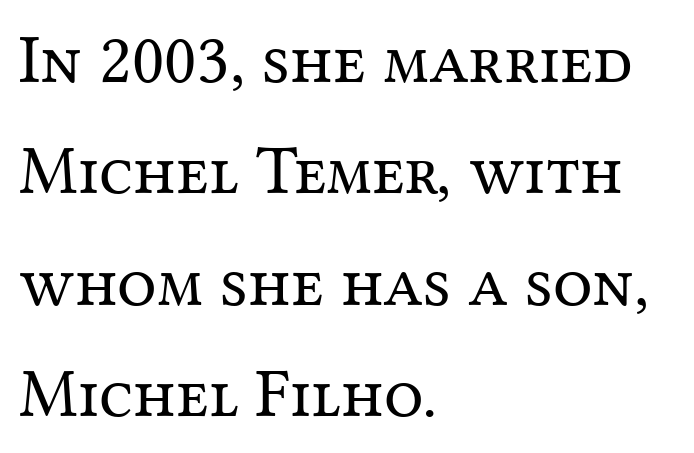
{"serif": "yes", "italic": "no", "bold": "no", "weight": "regular", "width": "normal", "stroke_contrast": "medium", "x_height": "medium", "monospaced": "no", "underline": "no", "align": "left", "line_spacing": "normal", "line_spacing_ratio": 1.59, "letter_spacing": "normal", "letter_spacing_em": 0.0, "glyph_px": 70}
